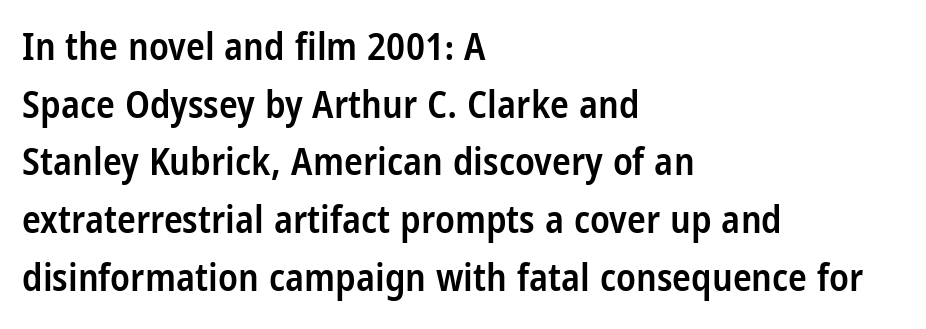
Q: Is the text bold? A: Semi-bold.
Q: Is the text italic (slanted)? A: No, it is upright.
Q: Is the typeface a serif or a sans-serif typeface? A: Sans-serif.
Q: Is the text underlined? A: No.
Q: How is the paragraph aligned? A: Left-aligned.
Q: Is the spacing between letters normal or unusually wide? A: Normal.
Q: Is the spacing between lines tight, normal or loose? A: Normal.
Q: Width (condensed, normal, or wide)? A: Condensed.
Q: Stroke contrast? A: Low.
Q: x-height? A: Large.
Q: Monospaced? A: No.
